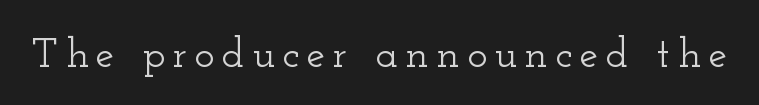
The image shows 42 px wide serif type, upright; set not underlined; low stroke contrast and a small x-height.
